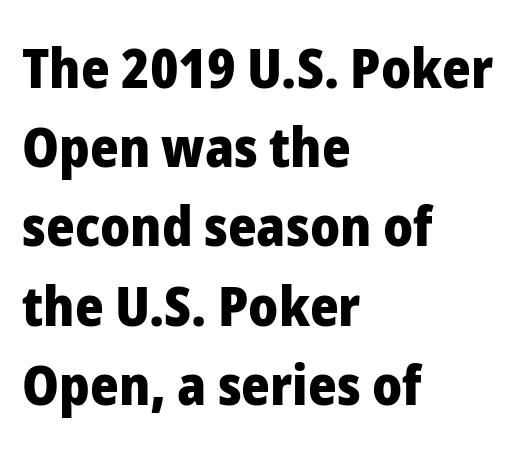
The image shows 55 px heavy sans-serif type, upright; set left-aligned, normal line spacing (1.44x), normal letter spacing, not underlined; low stroke contrast and a medium x-height.
